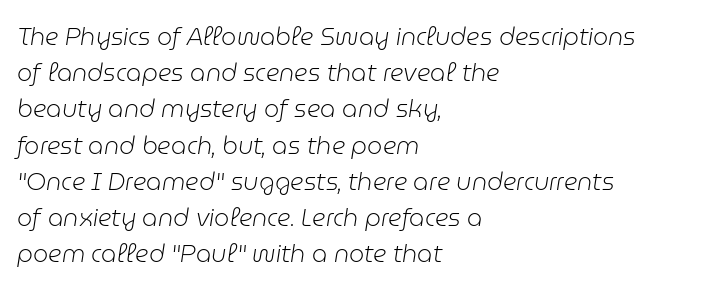
The image shows 24 px text type, italic (leaning right); set left-aligned, normal line spacing (1.51x), normal letter spacing, not underlined.
